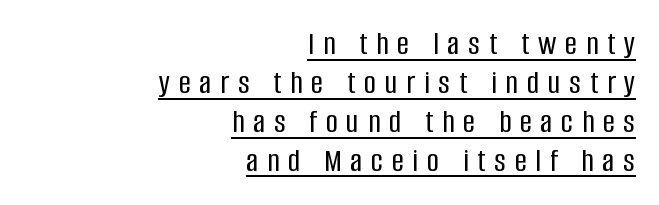
Q: Is the text italic (slanted)? A: No, it is upright.
Q: Is the typeface a serif or a sans-serif typeface? A: Sans-serif.
Q: Is the text underlined? A: Yes.
Q: How is the paragraph aligned? A: Right-aligned.
Q: Is the spacing between letters normal or unusually wide? A: Unusually wide.
Q: Width (condensed, normal, or wide)? A: Condensed.
Q: Stroke contrast? A: Low.
Q: x-height? A: Large.
Q: Monospaced? A: No.
